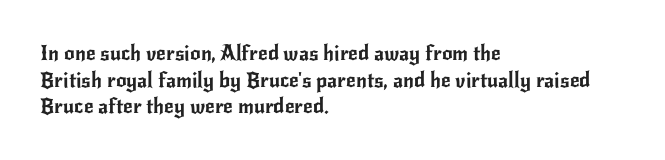
{"italic": "no", "underline": "no", "align": "left", "line_spacing": "normal", "line_spacing_ratio": 1.27, "letter_spacing": "normal", "letter_spacing_em": 0.0, "glyph_px": 21}
